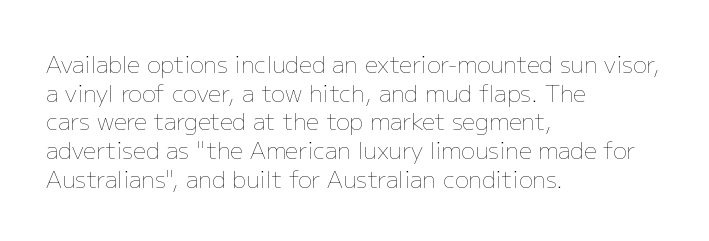
The image shows 23 px text type, upright; set left-aligned, normal line spacing (1.25x), normal letter spacing, not underlined.
